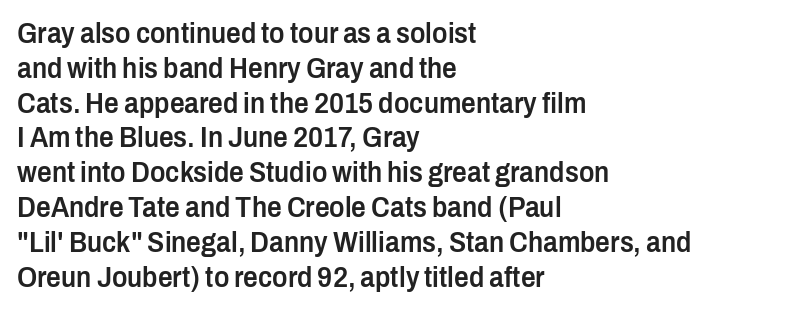
{"serif": "no", "italic": "no", "bold": "semi", "weight": "semibold", "width": "condensed", "stroke_contrast": "low", "x_height": "medium", "monospaced": "no", "underline": "no", "align": "left", "line_spacing_ratio": 1.2, "letter_spacing": "normal", "letter_spacing_em": 0.0, "glyph_px": 29}
